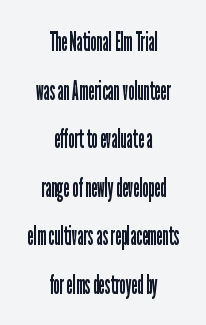
The image shows 27 px text type, upright; set centered, line spacing 1.8x, normal letter spacing, not underlined.
